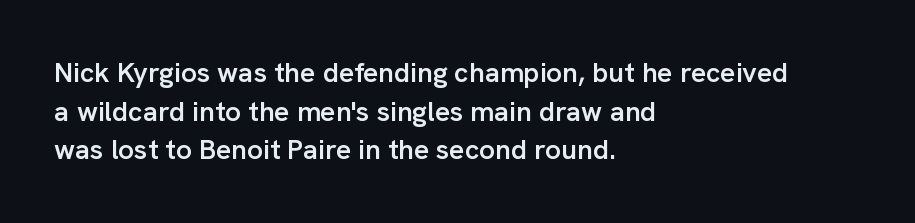
{"serif": "no", "italic": "no", "bold": "semi", "weight": "semibold", "width": "normal", "stroke_contrast": "low", "x_height": "medium", "monospaced": "no", "underline": "no", "align": "left", "line_spacing": "normal", "line_spacing_ratio": 1.38, "letter_spacing": "normal", "letter_spacing_em": 0.0, "glyph_px": 28}
